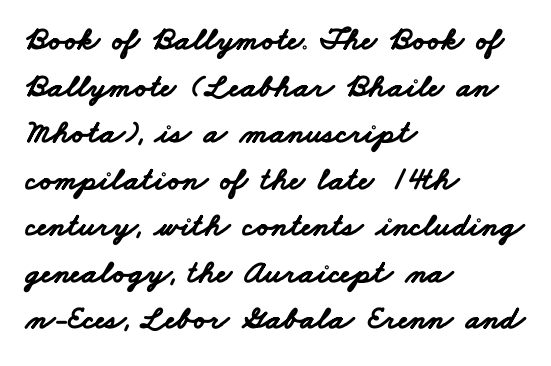
Q: Is the text bold? A: Yes.
Q: Is the typeface a serif or a sans-serif typeface? A: Sans-serif.
Q: Is the text underlined? A: No.
Q: How is the paragraph aligned? A: Left-aligned.
Q: Is the spacing between letters normal or unusually wide? A: Normal.
Q: Is the spacing between lines tight, normal or loose? A: Normal.
Q: Width (condensed, normal, or wide)? A: Wide.
Q: Stroke contrast? A: Low.
Q: x-height? A: Small.
Q: Monospaced? A: No.
